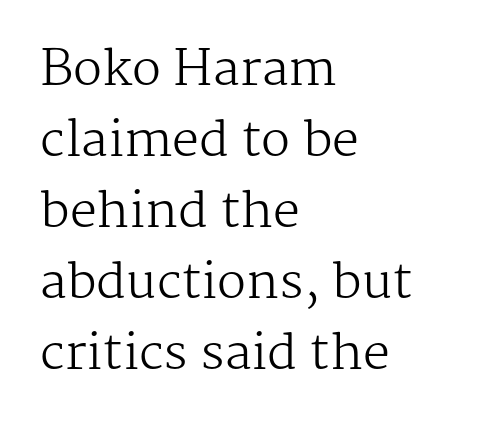
Q: Is the text bold? A: No.
Q: Is the text italic (slanted)? A: No, it is upright.
Q: Is the typeface a serif or a sans-serif typeface? A: Serif.
Q: Is the text underlined? A: No.
Q: How is the paragraph aligned? A: Left-aligned.
Q: Is the spacing between letters normal or unusually wide? A: Normal.
Q: Is the spacing between lines tight, normal or loose? A: Normal.
Q: Width (condensed, normal, or wide)? A: Normal.
Q: Stroke contrast? A: Medium.
Q: x-height? A: Medium.
Q: Monospaced? A: No.
